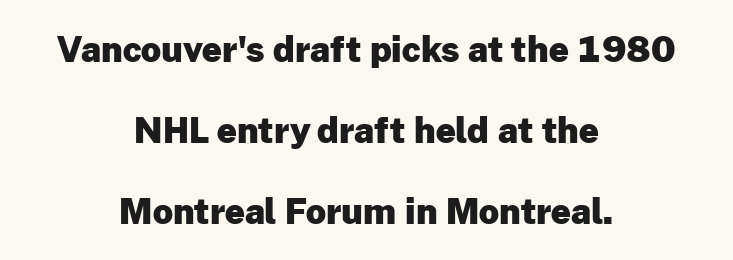
The passage shown has conventional tracking throughout. Heavy, bold letterforms. Widely set lines give the paragraph a tall, airy silhouette. Do the characters align in a grid? No, the font is proportional. Designer's note — italics off, roman on. What kind of face is this? One without serifs — a sans.
